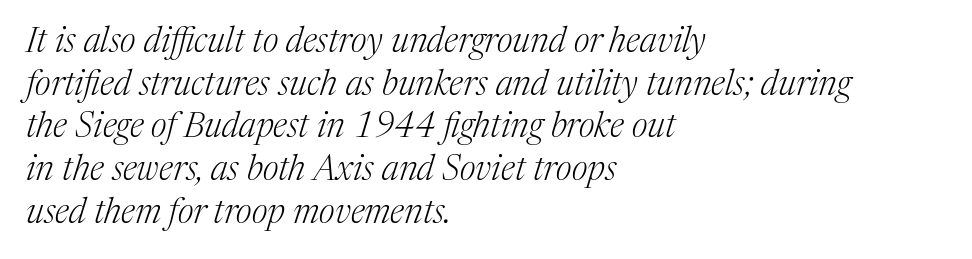
Classification — serif. No letter is thick-stroked: the sample isn't bold. A typesetter would call this proportional, since set widths differ per character. These lines stack with their left ends in a neat column. These lines were composed using italics.
